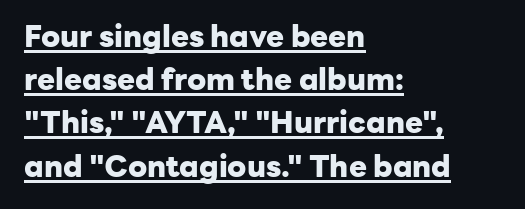
The image shows 30 px heavy sans-serif type, upright; set left-aligned, normal line spacing (1.44x), normal letter spacing, underlined; low stroke contrast and a medium x-height.
